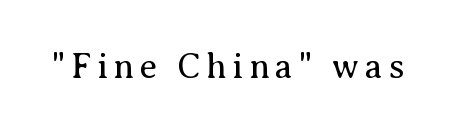
Q: Is the text bold? A: No.
Q: Is the text italic (slanted)? A: No, it is upright.
Q: Is the typeface a serif or a sans-serif typeface? A: Serif.
Q: Is the text underlined? A: No.
Q: Width (condensed, normal, or wide)? A: Normal.
Q: Stroke contrast? A: Medium.
Q: x-height? A: Medium.
Q: Monospaced? A: No.
